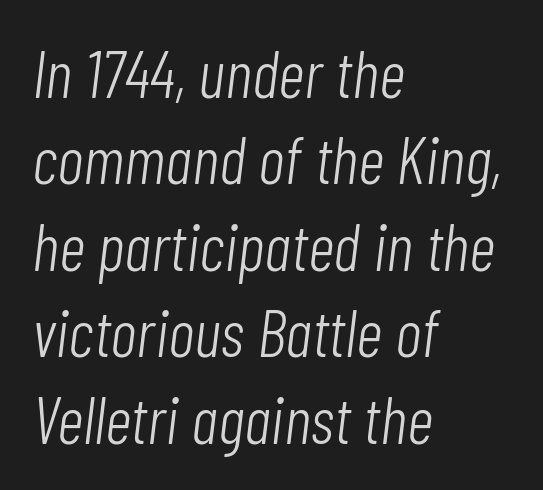
The text carries the slant typical of an italic or oblique font. How are the letters spaced? Ordinarily, with no added tracking. Here the designer chose a conventional face with non-uniform glyph widths. Each new line begins a customary step beneath the previous one. The characters are drawn with everyday or finer stroke widths.
